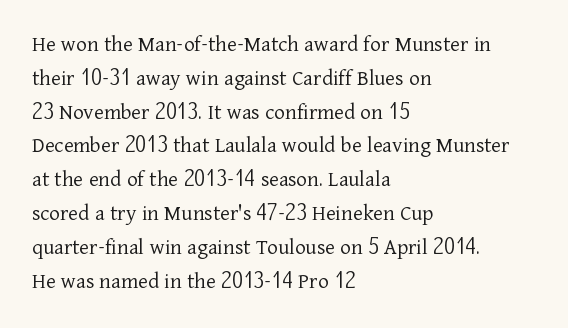
Q: Is the text bold? A: No.
Q: Is the text italic (slanted)? A: No, it is upright.
Q: Is the text underlined? A: No.
Q: How is the paragraph aligned? A: Left-aligned.
Q: Is the spacing between letters normal or unusually wide? A: Normal.
Q: Is the spacing between lines tight, normal or loose? A: Normal.
